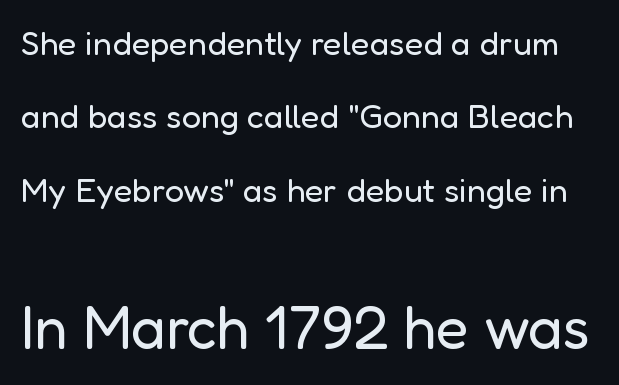
{"serif": "no", "italic": "no", "bold": "no", "weight": "regular", "width": "normal", "stroke_contrast": "low", "x_height": "medium", "monospaced": "no", "underline": "no", "line_spacing": "loose", "line_spacing_ratio": 2.16, "letter_spacing": "normal", "letter_spacing_em": 0.0, "larger_block": "second", "size_ratio": 1.76, "glyph_px": 60}
